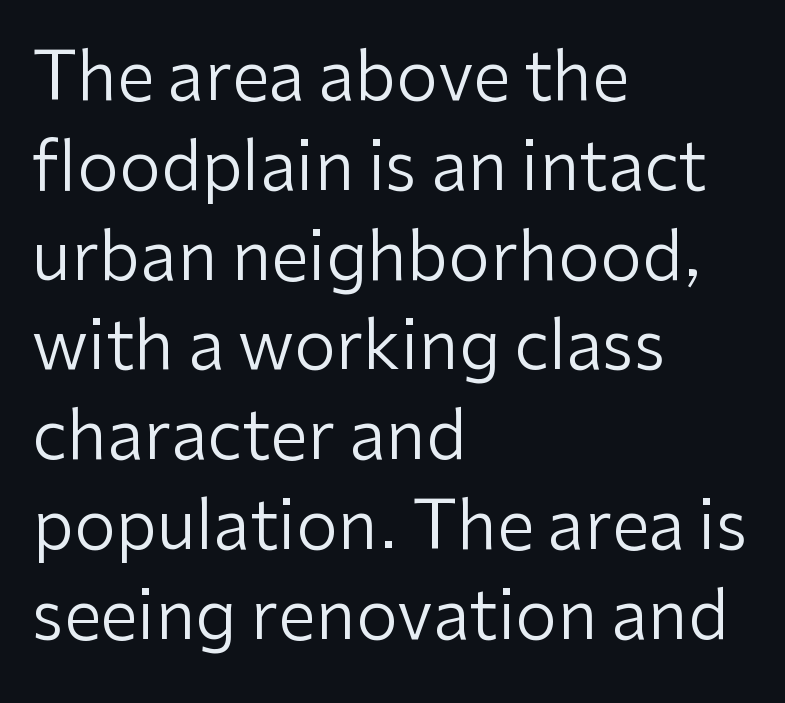
The image shows 67 px regular-weight sans-serif type, upright; set left-aligned, normal line spacing (1.34x), normal letter spacing, not underlined; low stroke contrast and a medium x-height.
